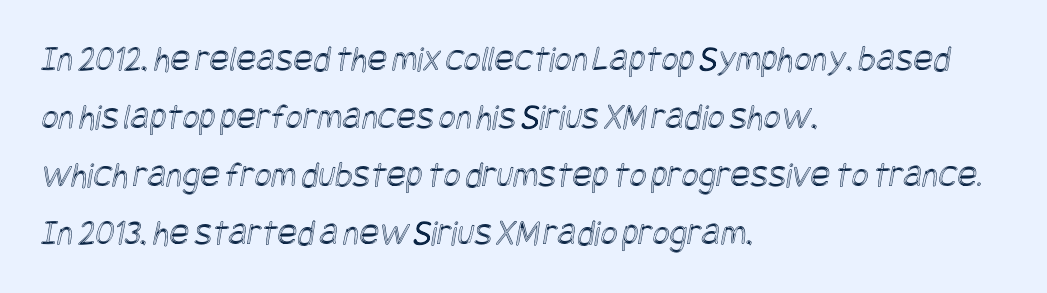
Horizontally, the lines are justified to the leading edge only. The specimen omits any rule beneath the text block's lines. The passage shown has conventional tracking throughout. These lines sit exactly where default settings would place them.
